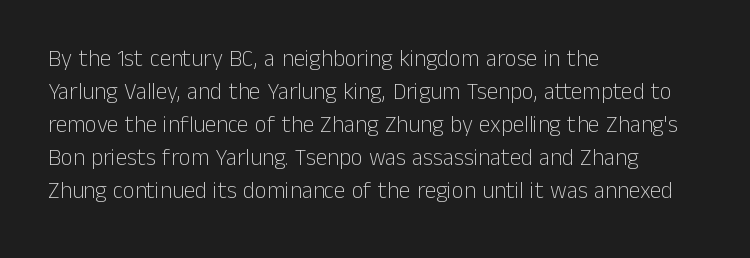
The image shows 23 px text type, upright; set left-aligned, normal line spacing (1.44x), normal letter spacing, not underlined.
